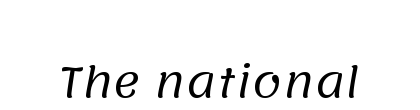
Spacing verdict: proportional, widths tailored to each character. The typesetting does not lean heavy: it is not bold. Glyph-to-glyph distance matches everyday printed text. This sample uses a sans-serif face. The passage shown is not underscored anywhere.
